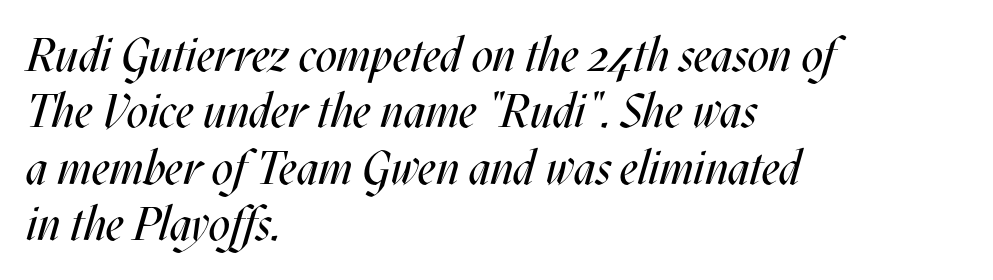
{"italic": "yes", "lean": "right", "slant_degrees": 17, "bold": "no", "weight": "regular", "width": "condensed", "stroke_contrast": "medium", "x_height": "large", "monospaced": "no", "underline": "no", "align": "left", "line_spacing_ratio": 1.2, "letter_spacing": "normal", "letter_spacing_em": 0.0, "glyph_px": 47}
